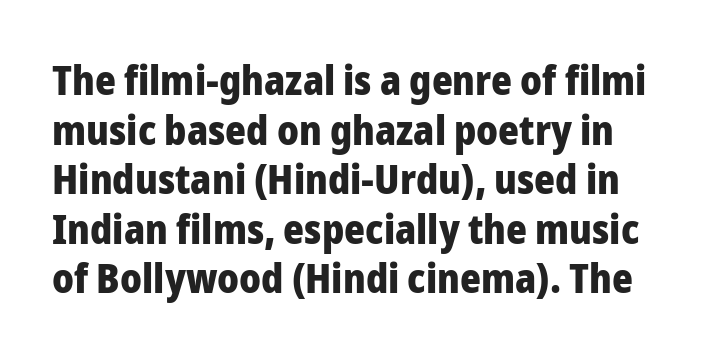
Q: Is the text bold? A: Yes.
Q: Is the text italic (slanted)? A: No, it is upright.
Q: Is the typeface a serif or a sans-serif typeface? A: Sans-serif.
Q: Is the text underlined? A: No.
Q: Is the spacing between letters normal or unusually wide? A: Normal.
Q: Width (condensed, normal, or wide)? A: Normal.
Q: Stroke contrast? A: Low.
Q: x-height? A: Medium.
Q: Monospaced? A: No.
